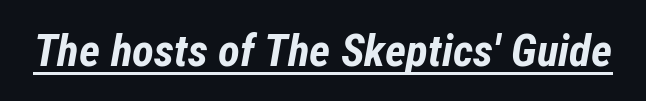
{"italic": "yes", "lean": "right", "slant_degrees": 12, "bold": "yes", "weight": "bold", "width": "condensed", "stroke_contrast": "low", "x_height": "medium", "monospaced": "no", "underline": "yes", "letter_spacing": "normal", "letter_spacing_em": 0.0, "glyph_px": 45}
